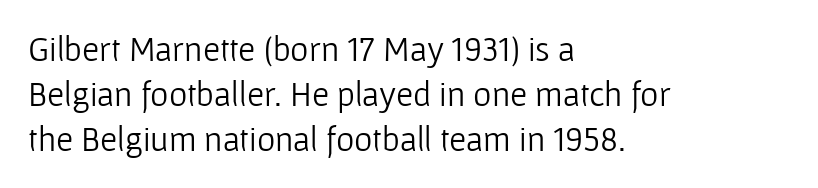
Q: Is the text bold? A: No.
Q: Is the text italic (slanted)? A: No, it is upright.
Q: Is the typeface a serif or a sans-serif typeface? A: Sans-serif.
Q: Is the text underlined? A: No.
Q: How is the paragraph aligned? A: Left-aligned.
Q: Is the spacing between letters normal or unusually wide? A: Normal.
Q: Is the spacing between lines tight, normal or loose? A: Normal.
Q: Width (condensed, normal, or wide)? A: Normal.
Q: Stroke contrast? A: Low.
Q: x-height? A: Medium.
Q: Monospaced? A: No.
